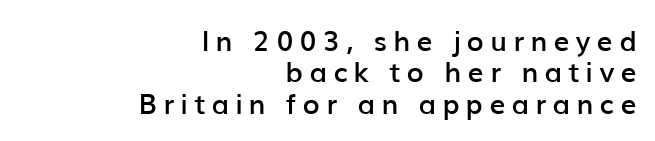
Rendered with straight, roman letterforms. A bit beefed up — I'd call it semibold rather than bold. This rendering features lettering with no underline. You could not count columns in this text — the font is proportionally spaced. Is the block centered? No — it sits flush against the right margin. Compared with typical body copy, the letter spacing here is much looser.
